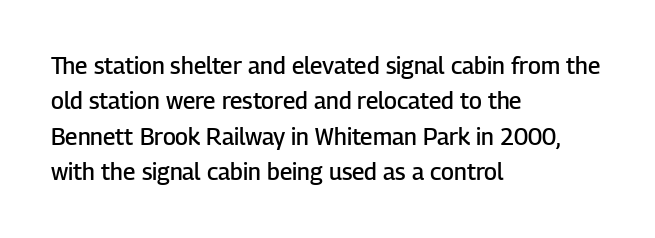
Q: Is the text bold? A: Semi-bold.
Q: Is the text italic (slanted)? A: No, it is upright.
Q: Is the text underlined? A: No.
Q: How is the paragraph aligned? A: Left-aligned.
Q: Is the spacing between letters normal or unusually wide? A: Normal.
Q: Is the spacing between lines tight, normal or loose? A: Normal.
